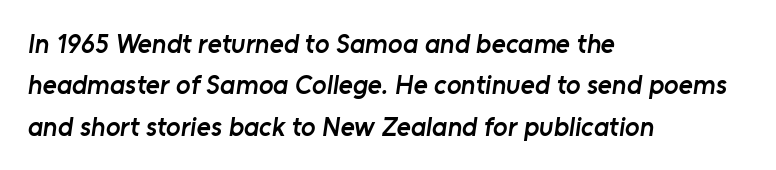
There is no visible air inserted between adjacent glyphs. The specimen omits any rule beneath the text block's lines. Summary of vertical rhythm: regular, with standard interline spacing. Each line starts at the same left margin while the right side varies.
